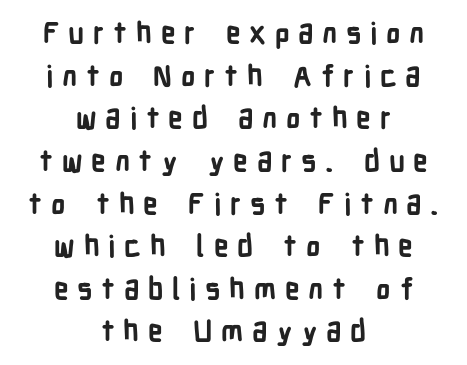
The image shows 29 px bold, condensed sans-serif type, upright; set centered, normal line spacing (1.47x), unusually wide letter spacing (+0.3 em), not underlined; low stroke contrast and a medium x-height.
